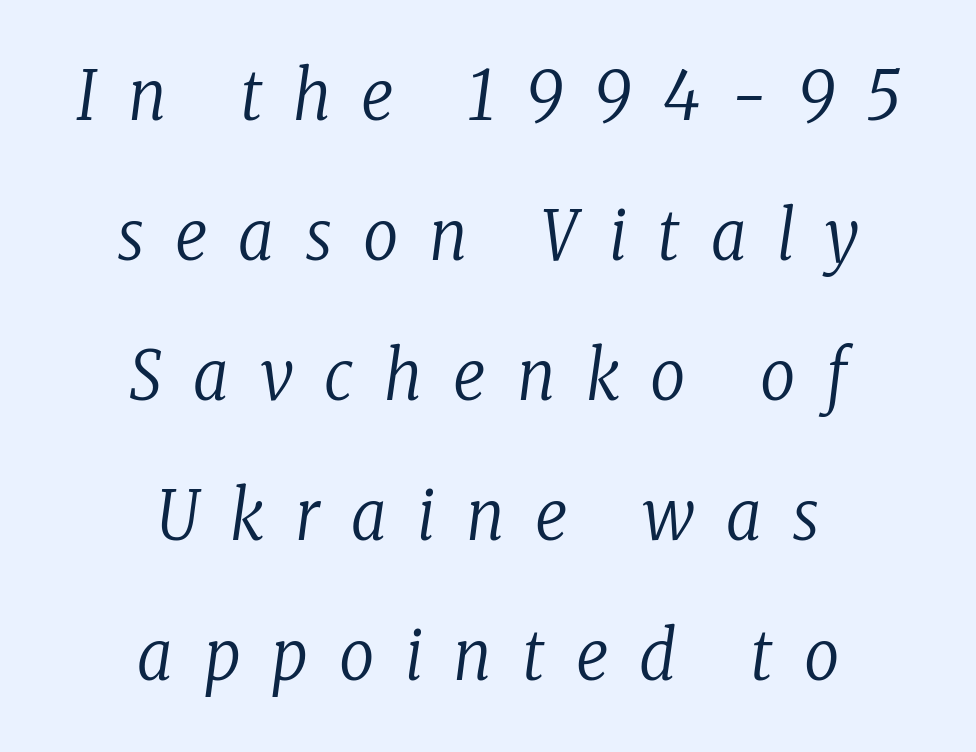
The image shows 69 px regular-weight, condensed serif type, italic (leaning right); set centered, loose line spacing (2.03x), unusually wide letter spacing (+0.45 em), not underlined; low stroke contrast and a medium x-height.
